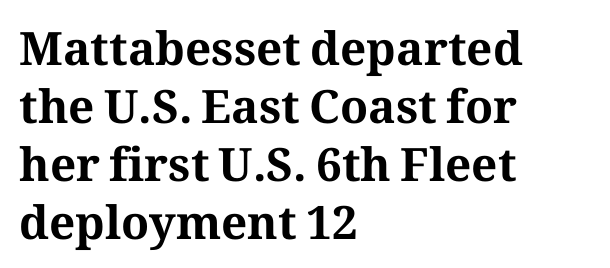
Tracking here is standard; glyphs follow each other at the usual distance. Decoration check: the copy has no underline. What kind of face is this? One with serifs. You could not count columns in this text — the font is proportionally spaced. The face used here has the dense, thick strokes of a bold. The rag falls on the right side of this text block.
